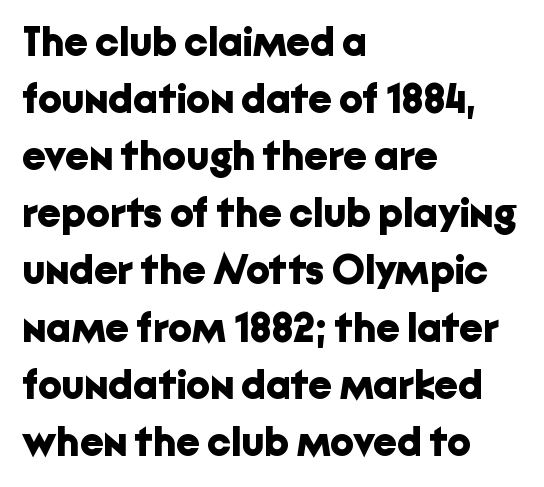
The image shows 42 px bold sans-serif type, upright; set left-aligned, normal line spacing (1.36x), normal letter spacing, not underlined; low stroke contrast and a medium x-height.
